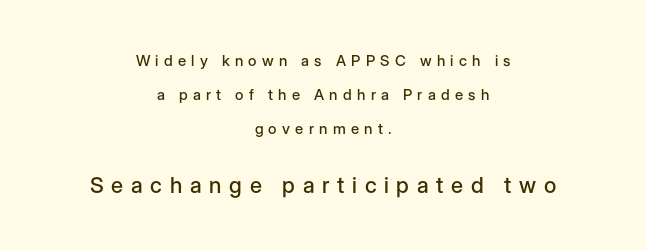
{"italic": "no", "underline": "no", "align": "center", "line_spacing": "loose", "line_spacing_ratio": 2.27, "letter_spacing": "wide", "letter_spacing_em": 0.35, "larger_block": "second", "size_ratio": 1.47, "glyph_px": 22}
